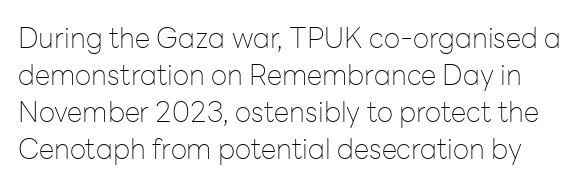
The letters advance in unequal steps, a hallmark of proportional type. Summary of weight: not heavy and not bold. Examine the stroke ends and you'll find no serifs. Standard letterfit; no display-style spreading of the glyphs.
